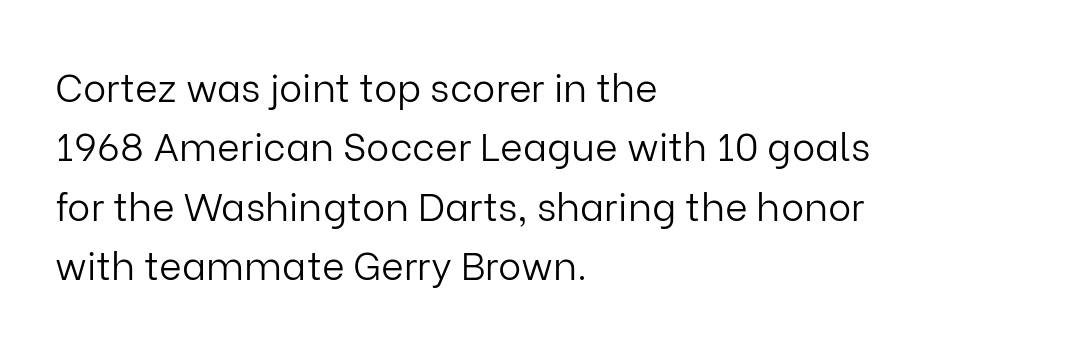
Q: Is the text bold? A: No.
Q: Is the text italic (slanted)? A: No, it is upright.
Q: Is the typeface a serif or a sans-serif typeface? A: Sans-serif.
Q: Is the text underlined? A: No.
Q: How is the paragraph aligned? A: Left-aligned.
Q: Is the spacing between letters normal or unusually wide? A: Normal.
Q: Is the spacing between lines tight, normal or loose? A: Normal.
Q: Width (condensed, normal, or wide)? A: Normal.
Q: Stroke contrast? A: Low.
Q: x-height? A: Medium.
Q: Monospaced? A: No.
